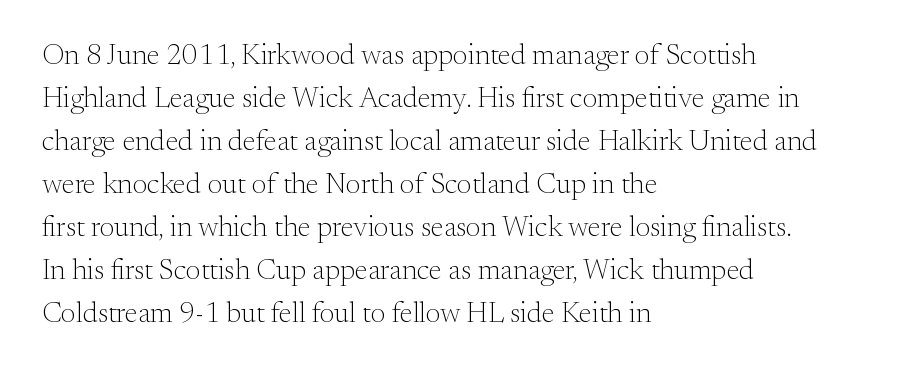
Q: Is the text bold? A: No.
Q: Is the text italic (slanted)? A: No, it is upright.
Q: Is the typeface a serif or a sans-serif typeface? A: Serif.
Q: Is the text underlined? A: No.
Q: How is the paragraph aligned? A: Left-aligned.
Q: Is the spacing between letters normal or unusually wide? A: Normal.
Q: Is the spacing between lines tight, normal or loose? A: Normal.
Q: Width (condensed, normal, or wide)? A: Normal.
Q: Stroke contrast? A: Medium.
Q: x-height? A: Small.
Q: Monospaced? A: No.
